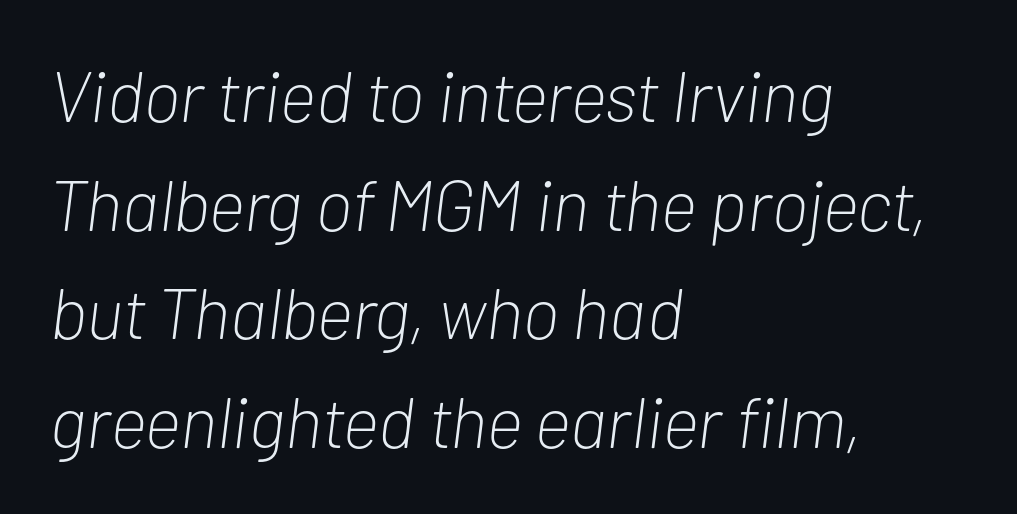
Q: Is the text bold? A: No.
Q: Is the text italic (slanted)? A: Yes, it leans right by about 7 degrees.
Q: Is the text underlined? A: No.
Q: How is the paragraph aligned? A: Left-aligned.
Q: Is the spacing between letters normal or unusually wide? A: Normal.
Q: Is the spacing between lines tight, normal or loose? A: Normal.
Q: Width (condensed, normal, or wide)? A: Condensed.
Q: Stroke contrast? A: Low.
Q: x-height? A: Medium.
Q: Monospaced? A: No.
